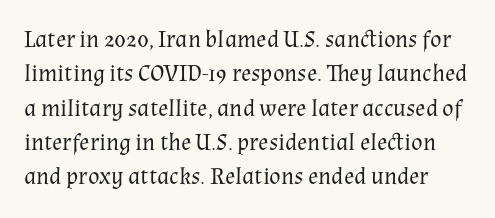
Clear beneath every line of the passage. The characters are drawn with everyday or finer stroke widths. If you drew a line through each stem, it would be perfectly vertical. Letter spacing: default. Regular leading.
